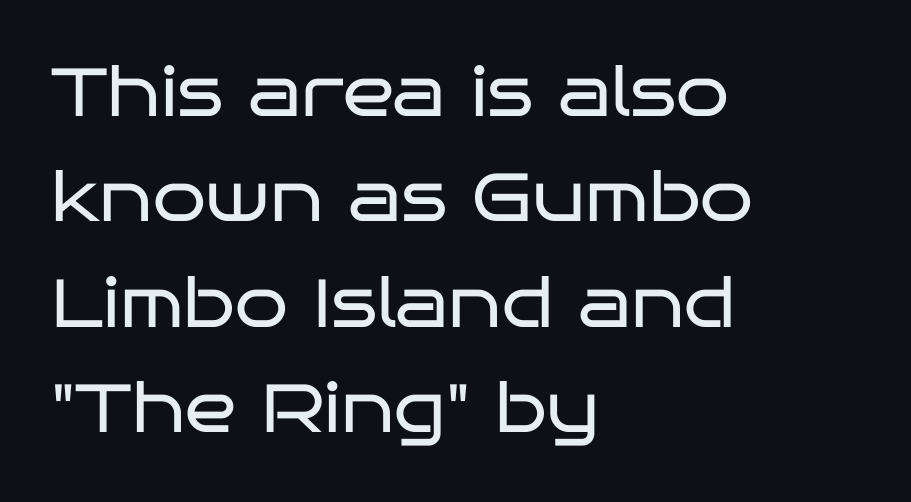
Q: Is the text bold? A: No.
Q: Is the text italic (slanted)? A: No, it is upright.
Q: Is the typeface a serif or a sans-serif typeface? A: Sans-serif.
Q: Is the text underlined? A: No.
Q: How is the paragraph aligned? A: Left-aligned.
Q: Is the spacing between letters normal or unusually wide? A: Normal.
Q: Is the spacing between lines tight, normal or loose? A: Normal.
Q: Width (condensed, normal, or wide)? A: Wide.
Q: Stroke contrast? A: Low.
Q: x-height? A: Large.
Q: Monospaced? A: No.
